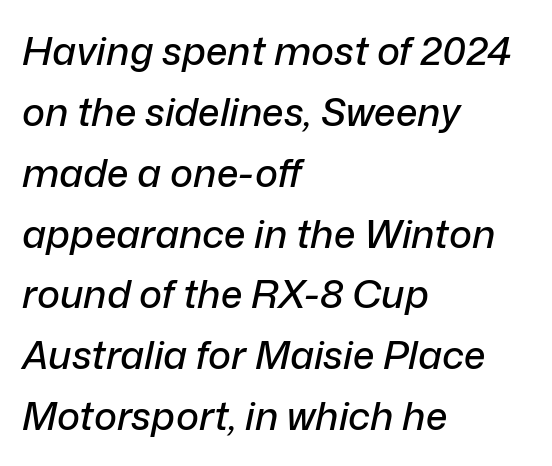
Q: Is the text italic (slanted)? A: Yes, it leans right by about 12 degrees.
Q: Is the text underlined? A: No.
Q: How is the paragraph aligned? A: Left-aligned.
Q: Is the spacing between letters normal or unusually wide? A: Normal.
Q: Is the spacing between lines tight, normal or loose? A: Normal.
Q: Width (condensed, normal, or wide)? A: Normal.
Q: Stroke contrast? A: Low.
Q: x-height? A: Medium.
Q: Monospaced? A: No.
